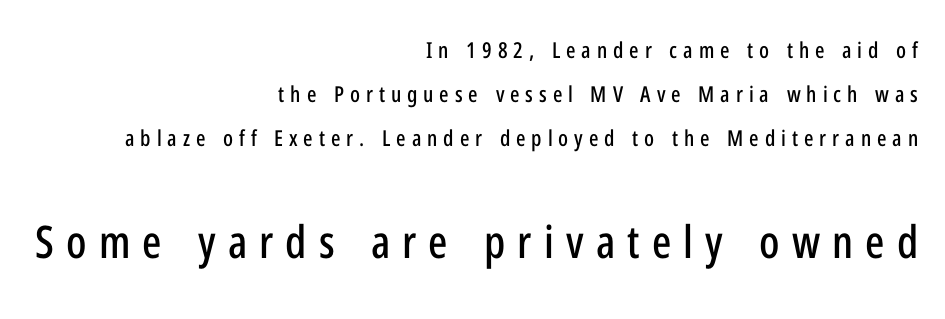
The image shows 45 px condensed sans-serif type, upright; set right-aligned, loose line spacing (2.01x), unusually wide letter spacing (+0.27 em), not underlined; the second (bottom) block is 2.05x larger; low stroke contrast and a medium x-height.
